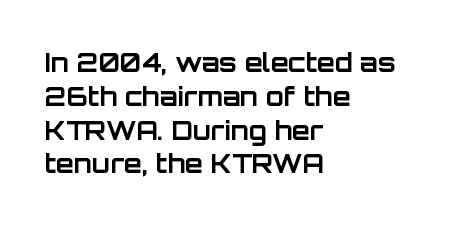
Q: Is the text bold? A: Yes.
Q: Is the text italic (slanted)? A: No, it is upright.
Q: Is the text underlined? A: No.
Q: How is the paragraph aligned? A: Left-aligned.
Q: Is the spacing between letters normal or unusually wide? A: Normal.
Q: Is the spacing between lines tight, normal or loose? A: Normal.
